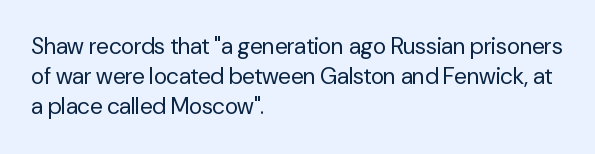
Teacher's note: observe the even left margin — that is flush-left alignment. Does extra space separate the letters? No, they use regular spacing. In terms of posture, this sample is upright. The glyphs are unaccompanied by any horizontal stroke below them. The lines sit at an ordinary, default distance from one another.
